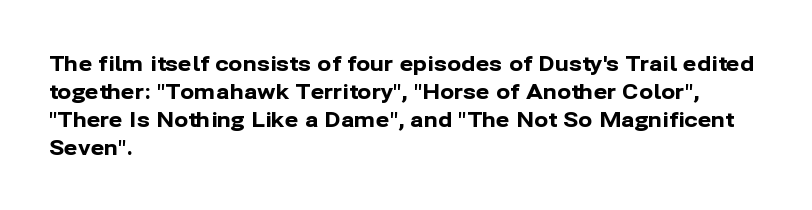
Q: Is the text bold? A: Yes.
Q: Is the text italic (slanted)? A: No, it is upright.
Q: Is the text underlined? A: No.
Q: How is the paragraph aligned? A: Left-aligned.
Q: Is the spacing between letters normal or unusually wide? A: Normal.
Q: Is the spacing between lines tight, normal or loose? A: Normal.
